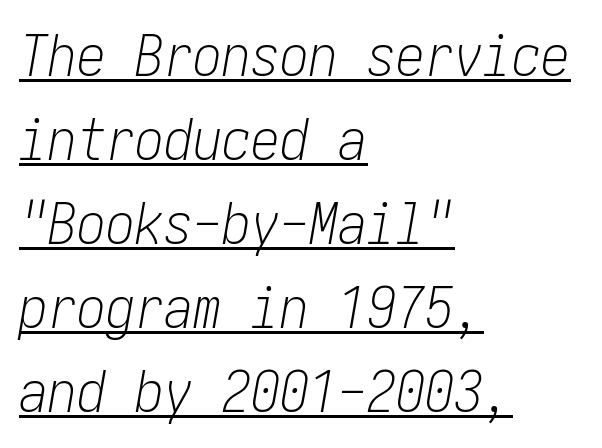
{"italic": "yes", "lean": "right", "slant_degrees": 10, "bold": "no", "weight": "light", "width": "condensed", "stroke_contrast": "low", "x_height": "medium", "underline": "yes", "align": "left", "line_spacing": "normal", "line_spacing_ratio": 1.45, "letter_spacing": "normal", "letter_spacing_em": 0.0, "glyph_px": 58}
